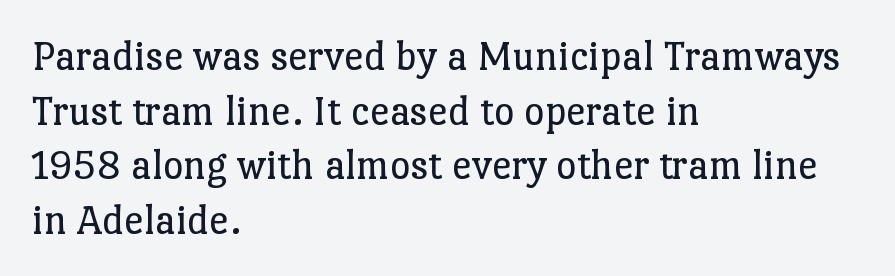
Q: Is the text bold? A: No.
Q: Is the text italic (slanted)? A: No, it is upright.
Q: Is the typeface a serif or a sans-serif typeface? A: Serif.
Q: Is the text underlined? A: No.
Q: How is the paragraph aligned? A: Left-aligned.
Q: Is the spacing between letters normal or unusually wide? A: Normal.
Q: Width (condensed, normal, or wide)? A: Normal.
Q: Stroke contrast? A: Low.
Q: x-height? A: Medium.
Q: Monospaced? A: No.
